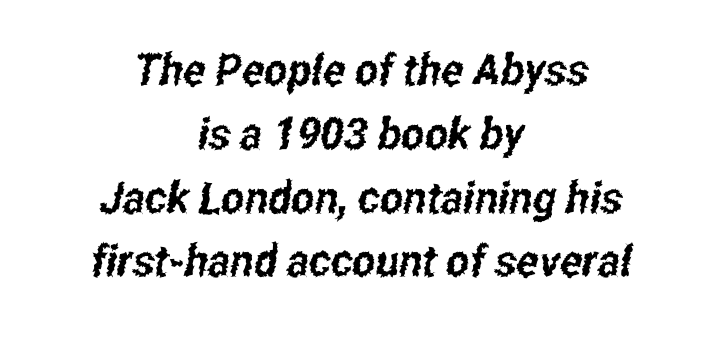
Here the designer chose a conventional face with non-uniform glyph widths. Which margin do the lines hug? Neither — every line sits in the middle. A sans-serif font was chosen for this passage. Regular leading.
